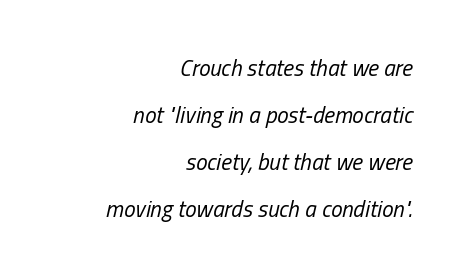
Q: Is the text bold? A: No.
Q: Is the text italic (slanted)? A: Yes, it leans right by about 13 degrees.
Q: Is the text underlined? A: No.
Q: How is the paragraph aligned? A: Right-aligned.
Q: Is the spacing between letters normal or unusually wide? A: Normal.
Q: Is the spacing between lines tight, normal or loose? A: Loose.
